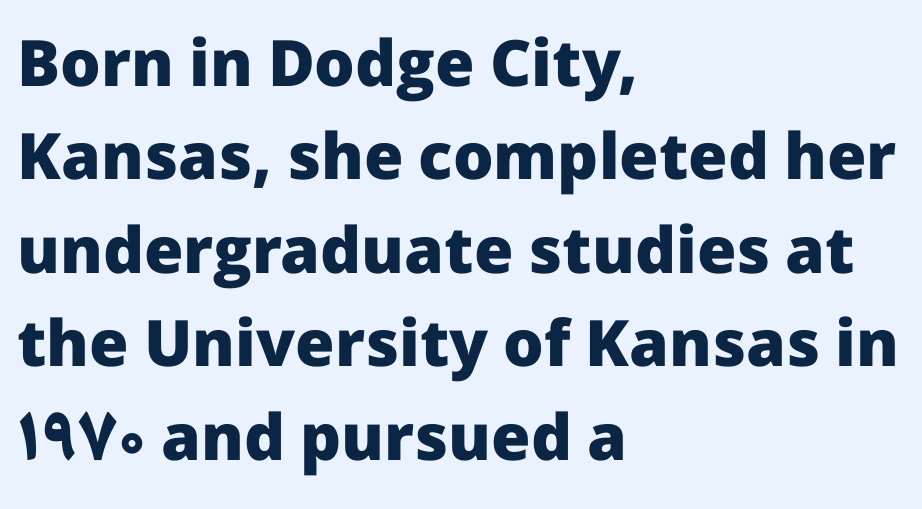
The image shows 64 px heavy sans-serif type, upright; set left-aligned, normal line spacing (1.46x), normal letter spacing, not underlined; low stroke contrast and a medium x-height.
